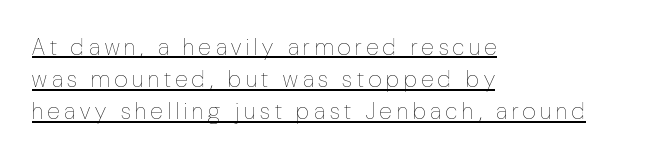
{"italic": "no", "bold": "no", "underline": "yes", "align": "left", "line_spacing": "normal", "line_spacing_ratio": 1.4, "letter_spacing": "wide", "letter_spacing_em": 0.22, "glyph_px": 23}
